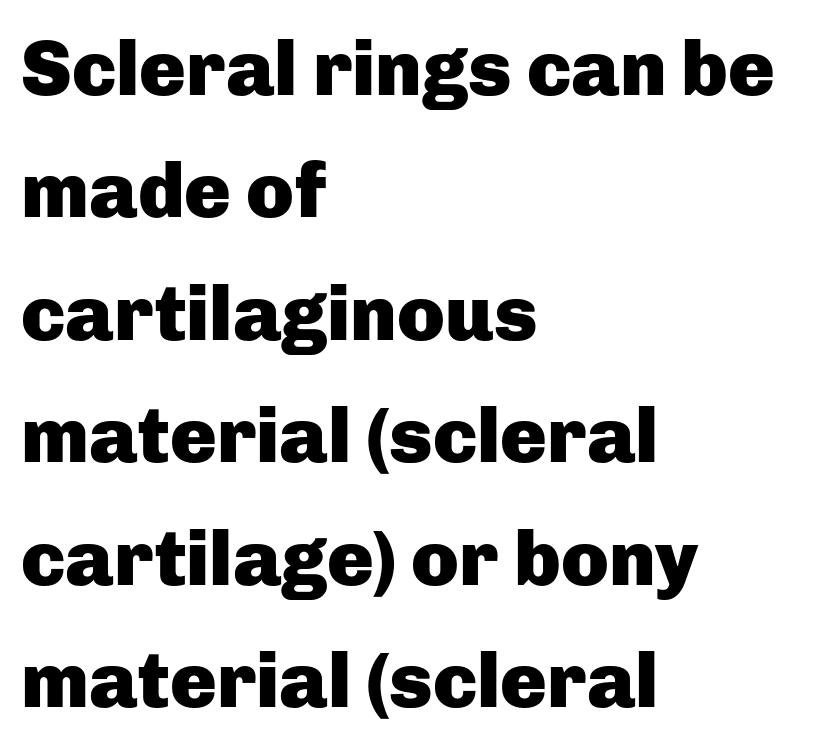
{"serif": "no", "italic": "no", "bold": "yes", "weight": "heavy", "width": "normal", "stroke_contrast": "low", "x_height": "medium", "monospaced": "no", "underline": "no", "align": "left", "line_spacing": "normal", "line_spacing_ratio": 1.57, "letter_spacing": "normal", "letter_spacing_em": 0.0, "glyph_px": 78}
